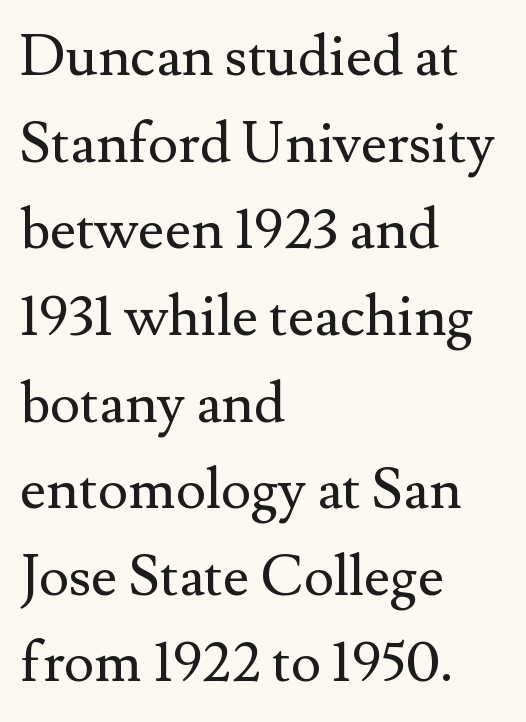
{"serif": "yes", "italic": "no", "bold": "no", "weight": "regular", "width": "normal", "stroke_contrast": "medium", "x_height": "small", "monospaced": "no", "underline": "no", "align": "left", "line_spacing": "normal", "line_spacing_ratio": 1.52, "letter_spacing": "normal", "letter_spacing_em": 0.0, "glyph_px": 57}
